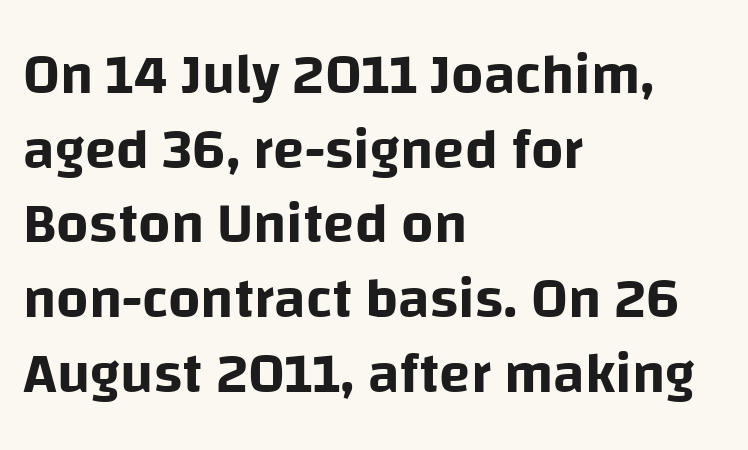
{"serif": "no", "italic": "no", "width": "normal", "stroke_contrast": "low", "x_height": "large", "monospaced": "no", "underline": "no", "align": "left", "line_spacing": "normal", "line_spacing_ratio": 1.31, "letter_spacing": "normal", "letter_spacing_em": 0.0, "glyph_px": 57}
